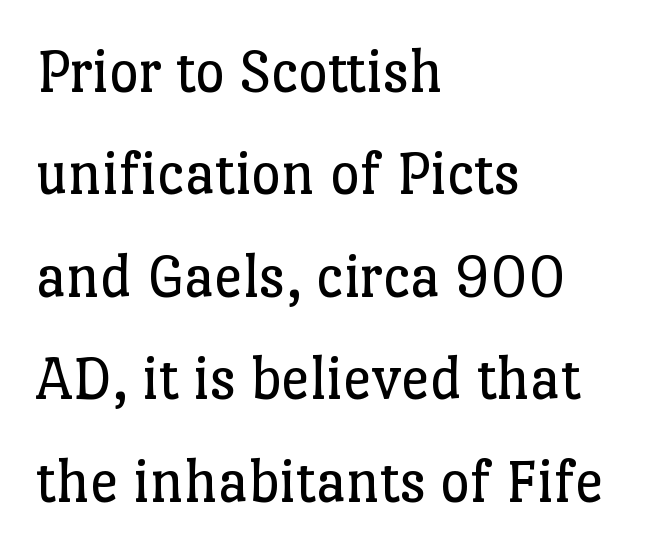
Ascenders rise straight up at ninety degrees. Examine the stroke ends and you'll spot serifs. Short note: letters normally spaced. Where is the straight margin? On the left. Vertically, the passage feels balanced, rows spaced as you'd expect.
